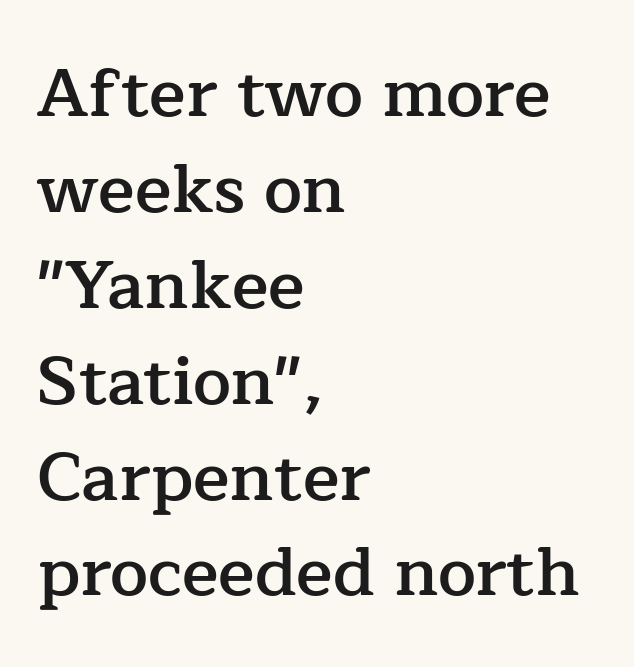
The image shows 68 px semibold serif type, upright; set left-aligned, normal line spacing (1.41x), normal letter spacing, not underlined; low stroke contrast and a medium x-height.
